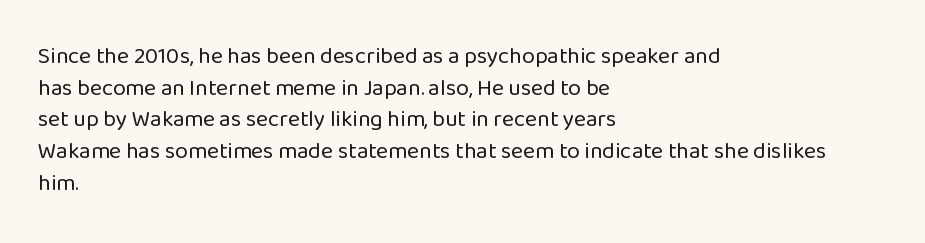
{"italic": "no", "bold": "no", "underline": "no", "align": "left", "line_spacing": "normal", "line_spacing_ratio": 1.38, "letter_spacing": "normal", "letter_spacing_em": 0.0, "glyph_px": 23}
